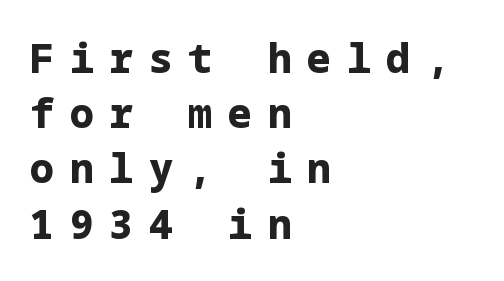
The image shows 40 px bold sans-serif type, upright; set left-aligned, normal line spacing (1.38x), unusually wide letter spacing (+0.39 em), not underlined; low stroke contrast and a medium x-height.
